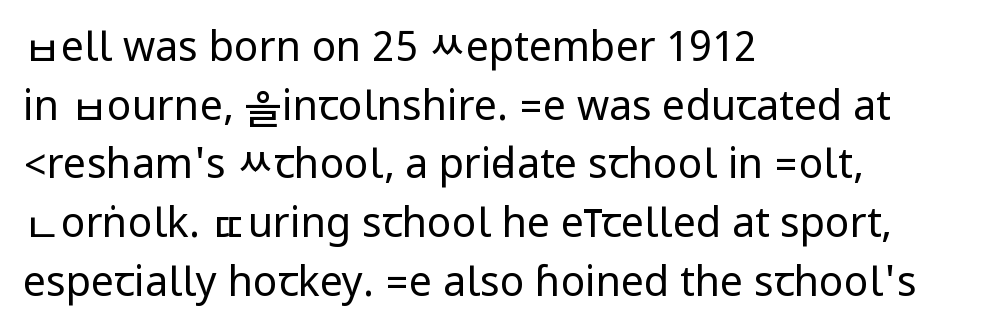
The space beneath each line is pristine and unruled. Honestly, the row spacing looks completely unremarkable. Horizontally, the lines are justified to the leading edge only. Glyph-to-glyph distance matches everyday printed text. The glyphs in this specimen are sans serif. No extra ink here — the face is not bold.
